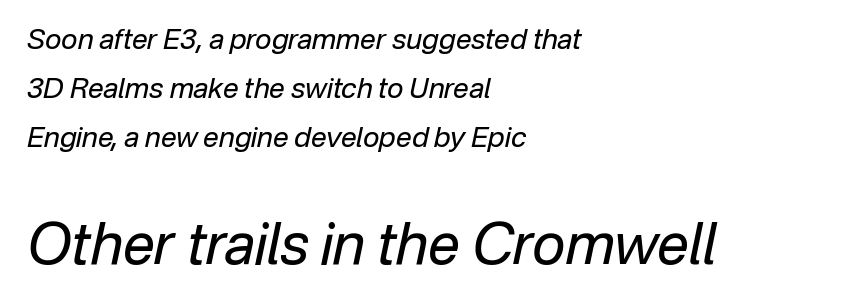
Q: Is the text bold? A: No.
Q: Is the text italic (slanted)? A: Yes, it leans right by about 12 degrees.
Q: Is the text underlined? A: No.
Q: How is the paragraph aligned? A: Left-aligned.
Q: Is the spacing between letters normal or unusually wide? A: Normal.
Q: Which block of text is set in a larger size, the first (top) or the second (bottom)? A: The second (bottom) one.
Q: Width (condensed, normal, or wide)? A: Normal.
Q: Stroke contrast? A: Low.
Q: x-height? A: Medium.
Q: Monospaced? A: No.
